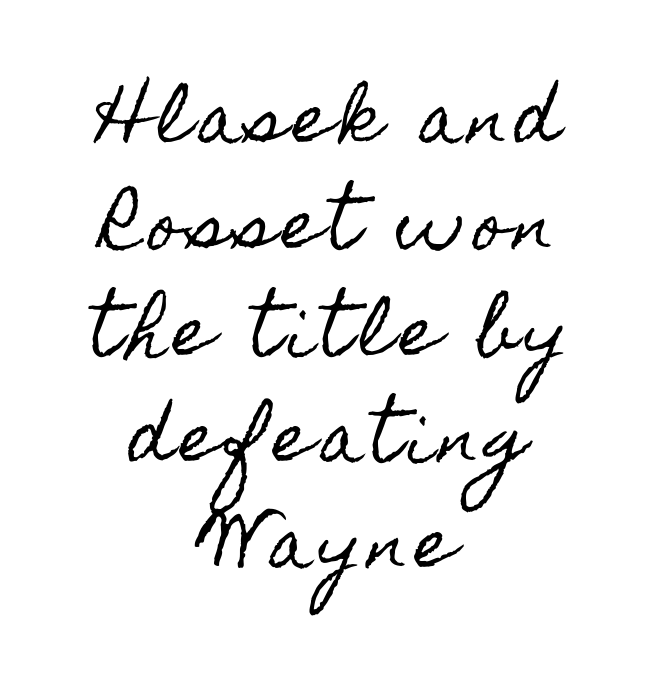
Q: Is the text italic (slanted)? A: Yes.
Q: Is the text underlined? A: No.
Q: How is the paragraph aligned? A: Centered.
Q: Is the spacing between lines tight, normal or loose? A: Normal.
Q: Width (condensed, normal, or wide)? A: Condensed.
Q: x-height? A: Small.
Q: Monospaced? A: No.
